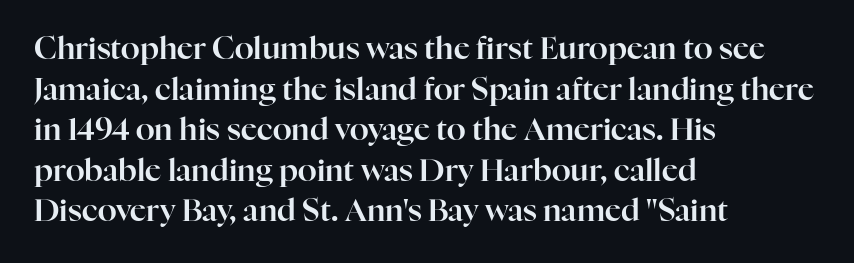
The image shows 31 px serif type, upright; set left-aligned, normal line spacing (1.31x), normal letter spacing, not underlined; high stroke contrast and a medium x-height.
